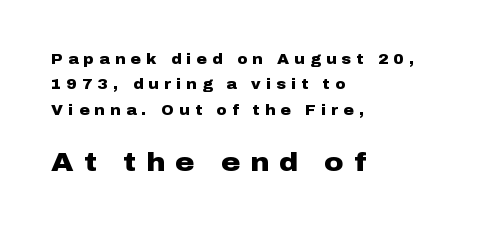
{"italic": "no", "bold": "yes", "underline": "no", "align": "left", "line_spacing_ratio": 1.82, "letter_spacing": "wide", "letter_spacing_em": 0.39, "larger_block": "second", "size_ratio": 1.86, "glyph_px": 26}
